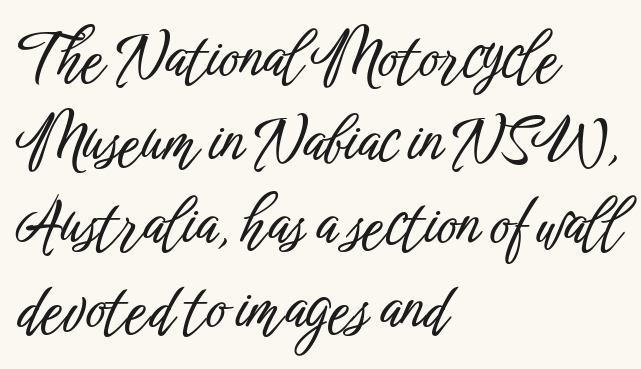
{"serif": "no", "width": "condensed", "stroke_contrast": "low", "x_height": "medium", "monospaced": "no", "underline": "no", "align": "left", "line_spacing": "normal", "line_spacing_ratio": 1.37, "letter_spacing": "normal", "letter_spacing_em": 0.0, "glyph_px": 61}
